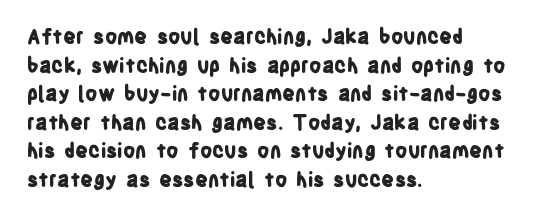
{"italic": "no", "bold": "yes", "underline": "no", "align": "left", "line_spacing": "normal", "line_spacing_ratio": 1.43, "letter_spacing": "normal", "letter_spacing_em": 0.0, "glyph_px": 20}
